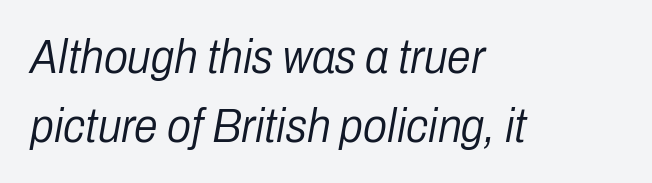
The designer left line spacing at the default. The strokes are not fattened; the text isn't bold. Horizontal alignment here is leftward, the default for most running prose. Check the space under the baseline: it is left empty. Looking at the ascenders, they clearly lean.
